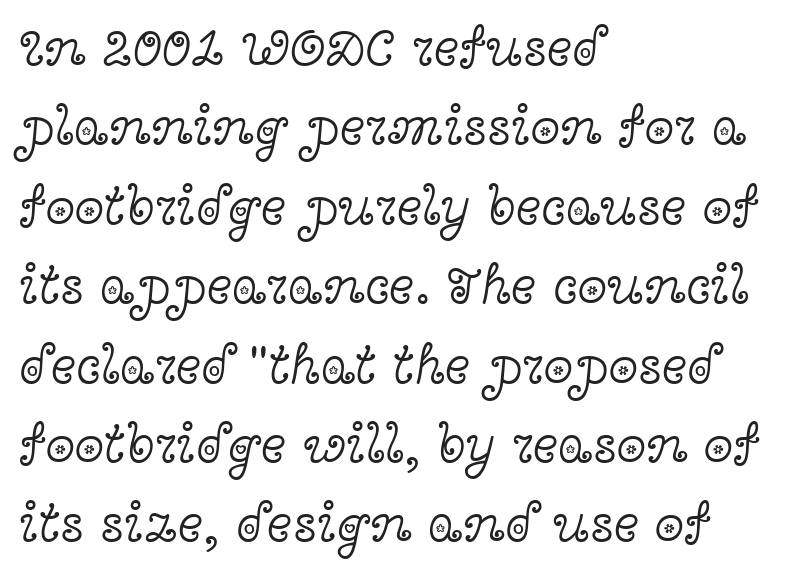
{"serif": "yes", "italic": "no", "bold": "no", "weight": "light", "width": "wide", "x_height": "medium", "monospaced": "no", "underline": "no", "align": "left", "line_spacing": "normal", "line_spacing_ratio": 1.47, "letter_spacing": "normal", "letter_spacing_em": 0.0, "glyph_px": 54}
